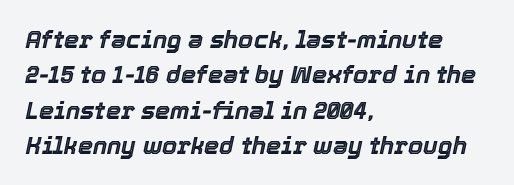
The face used here is rendered with its standard letterfit. Short and long lines alike share a common starting point at left. The string is rendered with underlining switched off. The rendering applies a slant to the glyphs.
